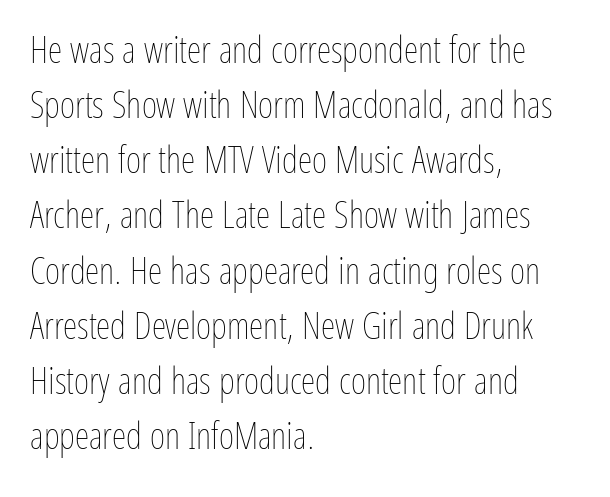
Line beginnings align vertically; line endings do not. A typesetter would mark this as roman, not italic. Clear beneath every line of the passage. These lines keep a tight, regular rhythm from letter to letter.
